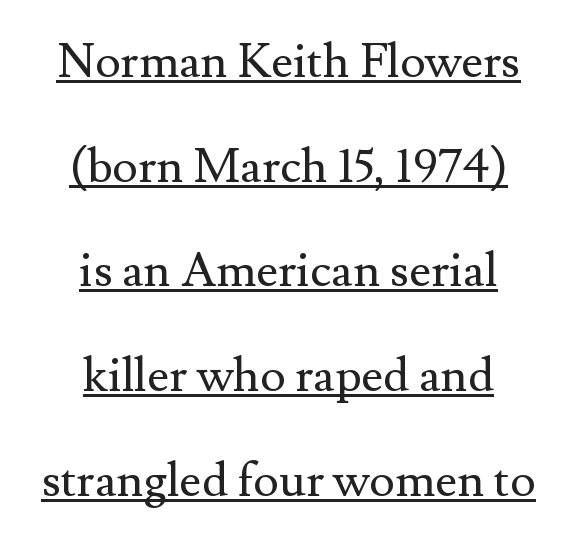
The image shows 48 px regular-weight serif type, upright; set centered, loose line spacing (2.18x), normal letter spacing, underlined; medium stroke contrast and a small x-height.
